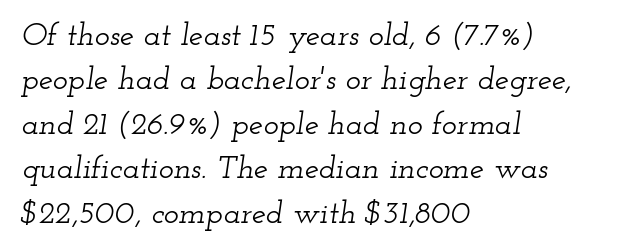
{"serif": "yes", "italic": "yes", "lean": "right", "slant_degrees": 12, "width": "wide", "stroke_contrast": "low", "x_height": "small", "monospaced": "no", "underline": "no", "align": "left", "line_spacing": "normal", "line_spacing_ratio": 1.39, "letter_spacing": "normal", "letter_spacing_em": 0.0, "glyph_px": 32}
